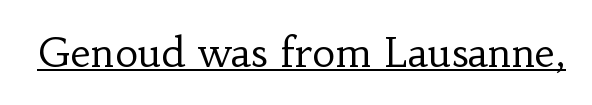
{"serif": "yes", "italic": "no", "bold": "no", "weight": "regular", "width": "normal", "stroke_contrast": "low", "x_height": "small", "monospaced": "no", "underline": "yes", "letter_spacing": "normal", "letter_spacing_em": 0.0, "glyph_px": 40}
